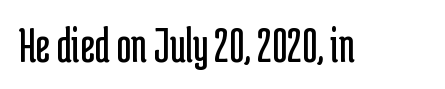
{"serif": "no", "italic": "no", "bold": "no", "weight": "regular", "width": "condensed", "stroke_contrast": "low", "x_height": "medium", "monospaced": "no", "underline": "no", "letter_spacing": "normal", "letter_spacing_em": 0.0, "glyph_px": 51}
